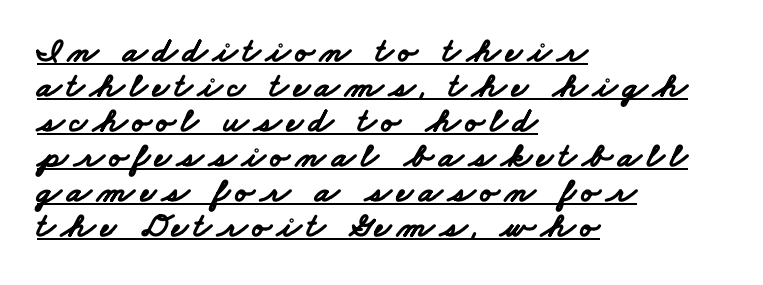
{"serif": "no", "bold": "yes", "weight": "bold", "width": "wide", "stroke_contrast": "low", "x_height": "small", "monospaced": "no", "underline": "yes", "align": "left", "line_spacing": "tight", "line_spacing_ratio": 1.0, "glyph_px": 35}
